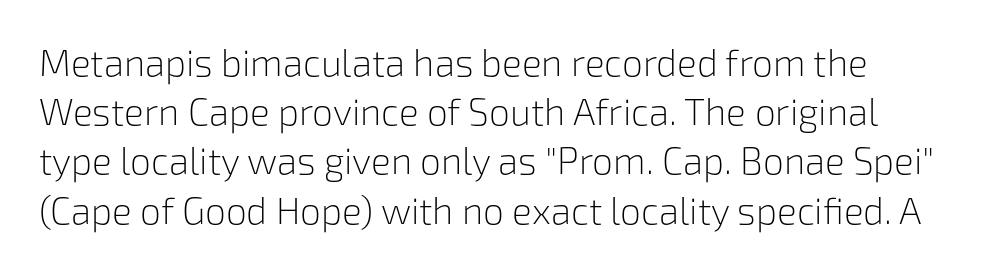
Q: Is the text bold? A: No.
Q: Is the text italic (slanted)? A: No, it is upright.
Q: Is the typeface a serif or a sans-serif typeface? A: Sans-serif.
Q: Is the text underlined? A: No.
Q: Is the spacing between letters normal or unusually wide? A: Normal.
Q: Is the spacing between lines tight, normal or loose? A: Normal.
Q: Width (condensed, normal, or wide)? A: Normal.
Q: Stroke contrast? A: Low.
Q: x-height? A: Medium.
Q: Monospaced? A: No.
